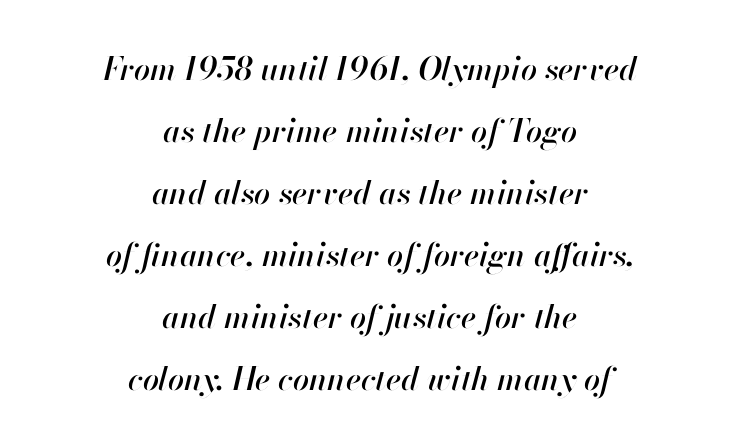
Is the type slanted? Yes — the strokes lean at a clear angle. This sample has the flowing, uneven cadence of proportional lettering. Bare-footed words on every line. The line texture is even and compact thanks to regular tracking. Visually the block forms a symmetrical silhouette, jagged on both flanks. The designer dialed line spacing up above the default.
